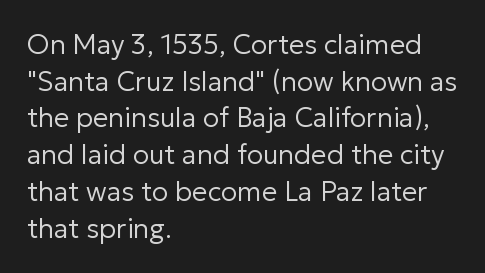
Q: Is the text bold? A: No.
Q: Is the text italic (slanted)? A: No, it is upright.
Q: Is the text underlined? A: No.
Q: How is the paragraph aligned? A: Left-aligned.
Q: Is the spacing between letters normal or unusually wide? A: Normal.
Q: Is the spacing between lines tight, normal or loose? A: Normal.
